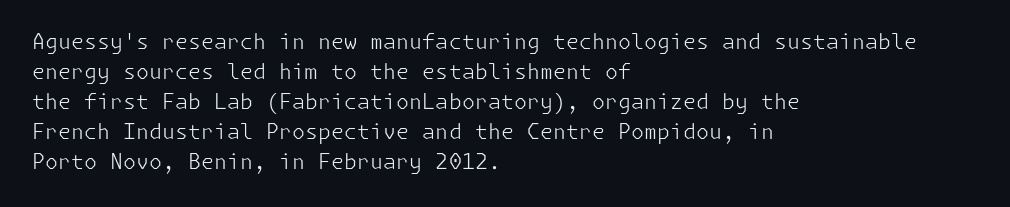
{"italic": "no", "bold": "no", "underline": "no", "align": "left", "line_spacing": "normal", "line_spacing_ratio": 1.43, "letter_spacing": "normal", "letter_spacing_em": 0.0, "glyph_px": 21}
